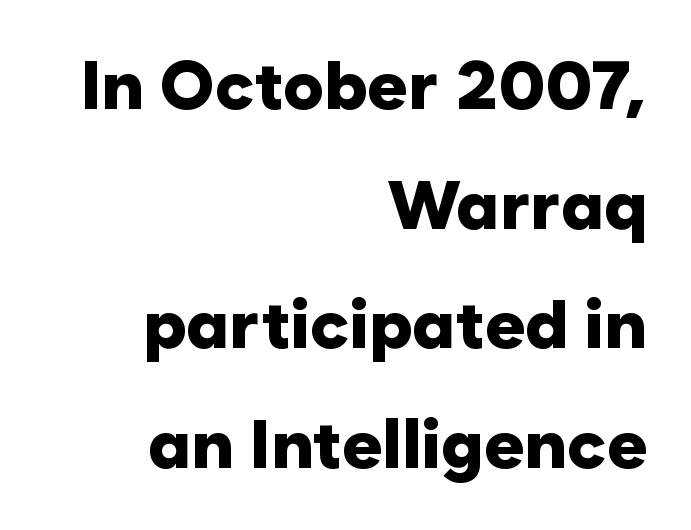
Is the letter spacing exaggerated? No — it looks like the ordinary default. Do the letters lean? They stand straight. The font family rendered here belongs to the sans-serif group. A flush-right, rag-left setting is used for this passage.
